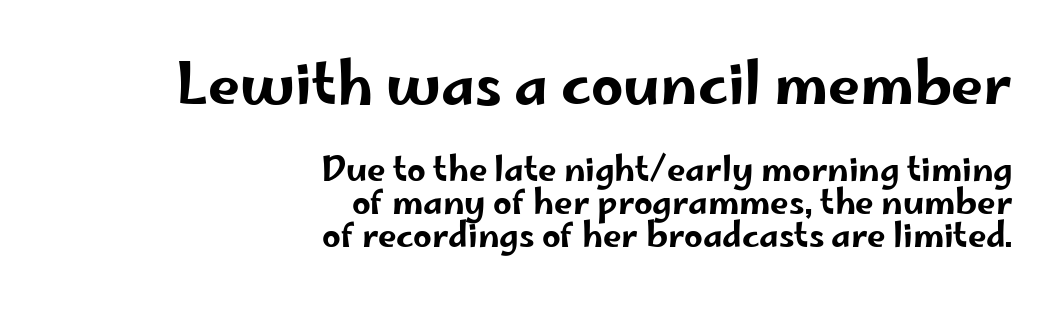
Words appear dense and cohesive because spacing is normal. Descender tails drop into unmarked territory. In terms of leading, this rendering errs on the cramped side. The upper block of text is set noticeably larger than the block beneath it.
